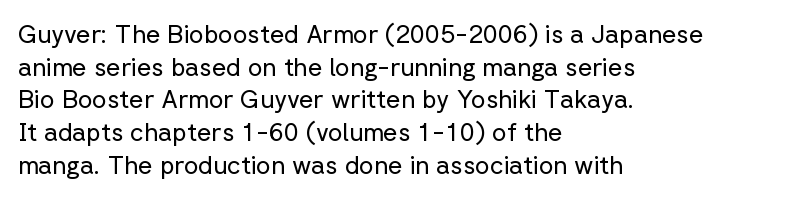
Q: Is the text bold? A: No.
Q: Is the text italic (slanted)? A: No, it is upright.
Q: Is the text underlined? A: No.
Q: How is the paragraph aligned? A: Left-aligned.
Q: Is the spacing between letters normal or unusually wide? A: Normal.
Q: Is the spacing between lines tight, normal or loose? A: Normal.
